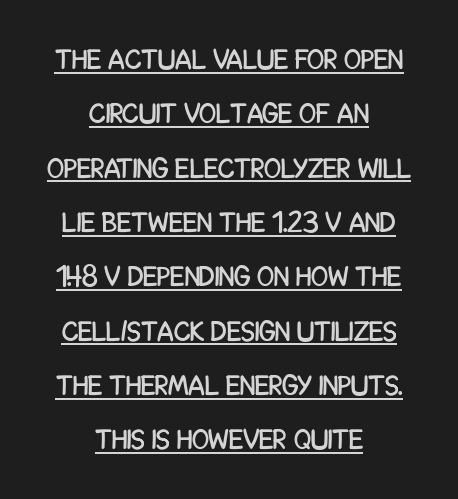
The image shows 28 px condensed sans-serif type, upright; set centered, loose line spacing (1.94x), normal letter spacing, underlined; low stroke contrast and a large x-height.
